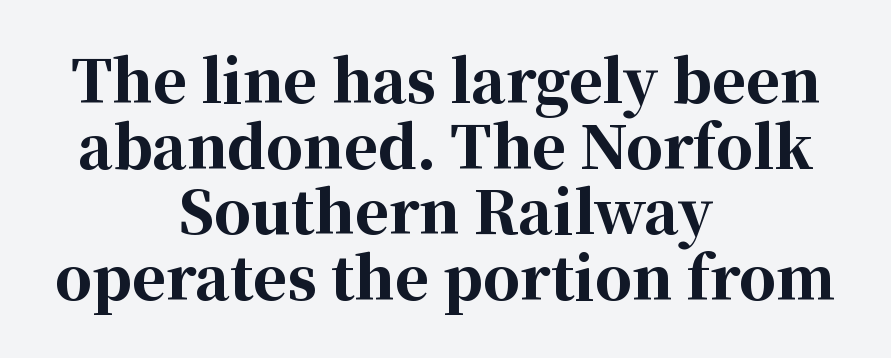
{"serif": "yes", "italic": "no", "bold": "yes", "weight": "bold", "width": "normal", "stroke_contrast": "high", "x_height": "medium", "monospaced": "no", "underline": "no", "align": "center", "line_spacing": "tight", "line_spacing_ratio": 1.13, "letter_spacing": "normal", "letter_spacing_em": 0.0, "glyph_px": 58}
